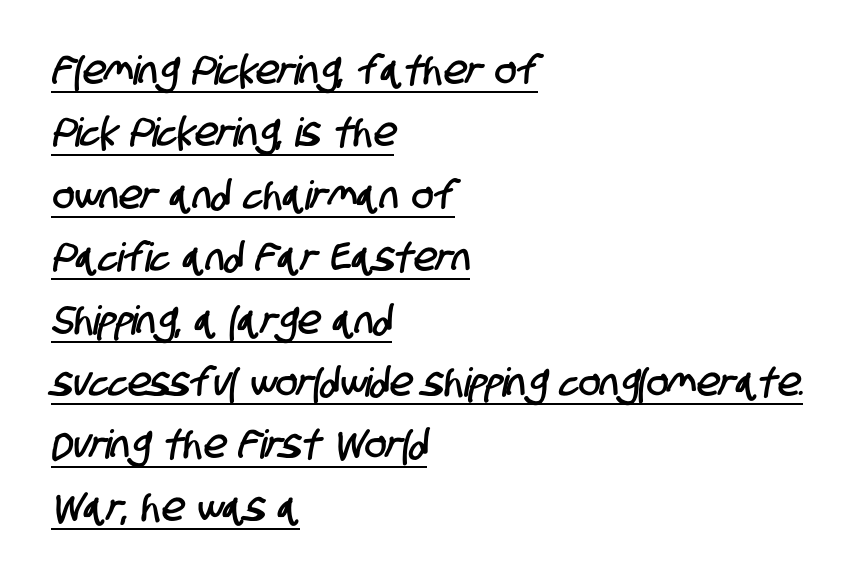
Does the type have serifs? No, each stem ends abruptly. Does the leading feel generous? No, just average. The gaps between neighbouring characters are ordinary and unremarkable. Does a line run under the words? Yes, clearly. Is this a fixed-width face? No — the glyphs have proportional, varying widths.
